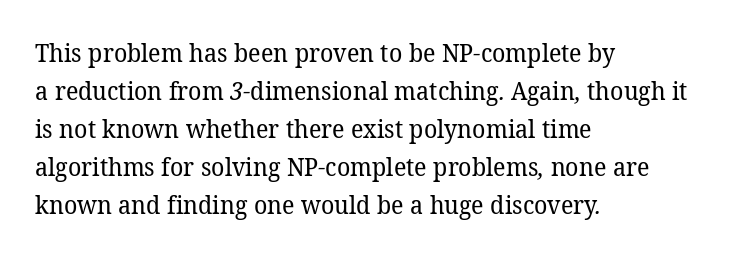
{"bold": "no", "underline": "no", "align": "left", "line_spacing": "normal", "line_spacing_ratio": 1.52, "letter_spacing": "normal", "letter_spacing_em": 0.0, "glyph_px": 25}
